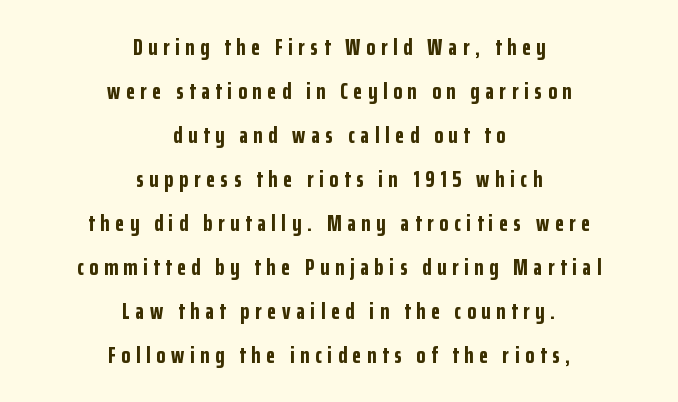
{"italic": "no", "bold": "yes", "underline": "no", "align": "center", "line_spacing": "loose", "line_spacing_ratio": 1.91, "letter_spacing": "wide", "letter_spacing_em": 0.25, "glyph_px": 23}
